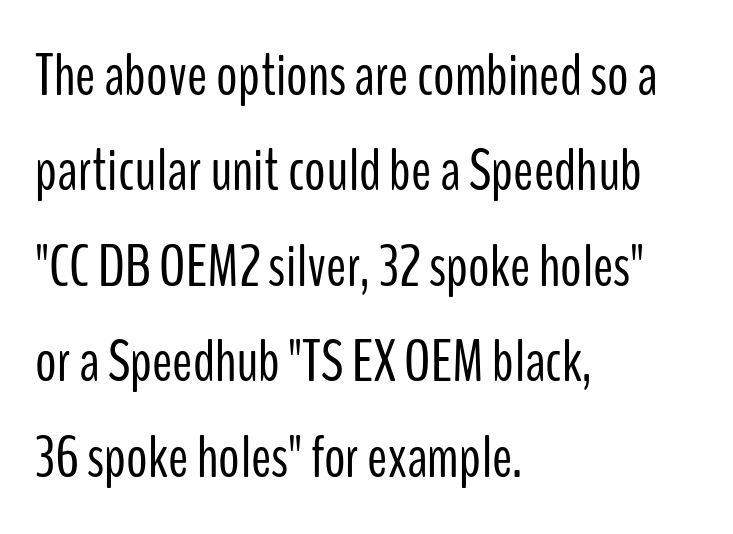
Q: Is the text bold? A: No.
Q: Is the text italic (slanted)? A: No, it is upright.
Q: Is the typeface a serif or a sans-serif typeface? A: Sans-serif.
Q: Is the text underlined? A: No.
Q: How is the paragraph aligned? A: Left-aligned.
Q: Is the spacing between letters normal or unusually wide? A: Normal.
Q: Is the spacing between lines tight, normal or loose? A: Normal.
Q: Width (condensed, normal, or wide)? A: Condensed.
Q: Stroke contrast? A: Low.
Q: x-height? A: Medium.
Q: Monospaced? A: No.
